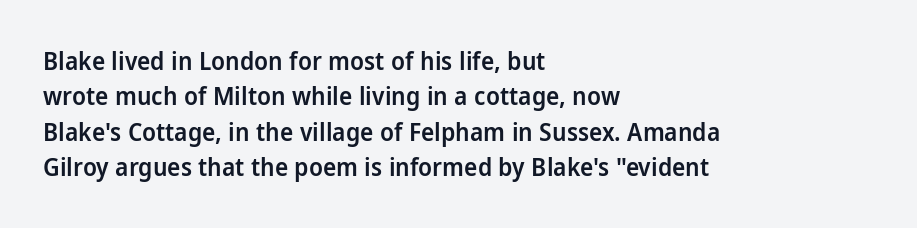
{"italic": "no", "bold": "semi", "underline": "no", "align": "left", "line_spacing": "normal", "line_spacing_ratio": 1.42, "letter_spacing": "normal", "letter_spacing_em": 0.0, "glyph_px": 25}
